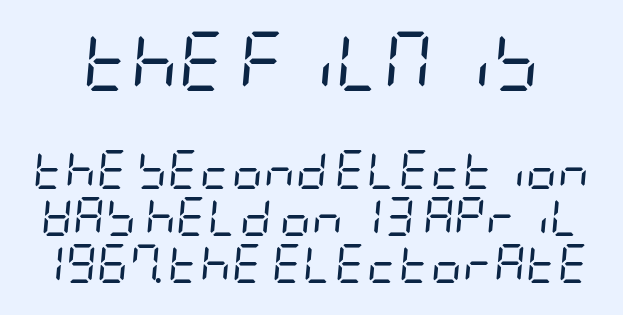
{"italic": "yes", "lean": "right", "slant_degrees": 5, "bold": "no", "weight": "regular", "width": "condensed", "stroke_contrast": "low", "x_height": "large", "underline": "no", "line_spacing_ratio": 1.2, "letter_spacing": "normal", "letter_spacing_em": 0.0, "larger_block": "first", "size_ratio": 1.51, "glyph_px": 59}
